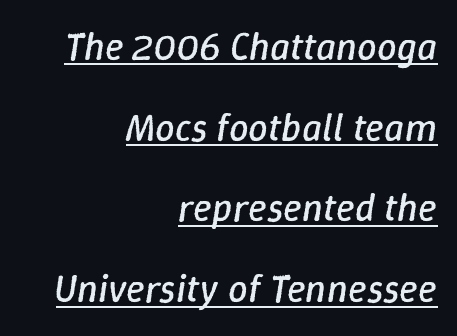
Q: Is the text bold? A: No.
Q: Is the text italic (slanted)? A: Yes, it leans right by about 9 degrees.
Q: Is the text underlined? A: Yes.
Q: How is the paragraph aligned? A: Right-aligned.
Q: Is the spacing between letters normal or unusually wide? A: Normal.
Q: Is the spacing between lines tight, normal or loose? A: Loose.
Q: Width (condensed, normal, or wide)? A: Normal.
Q: Stroke contrast? A: Low.
Q: x-height? A: Medium.
Q: Monospaced? A: No.
